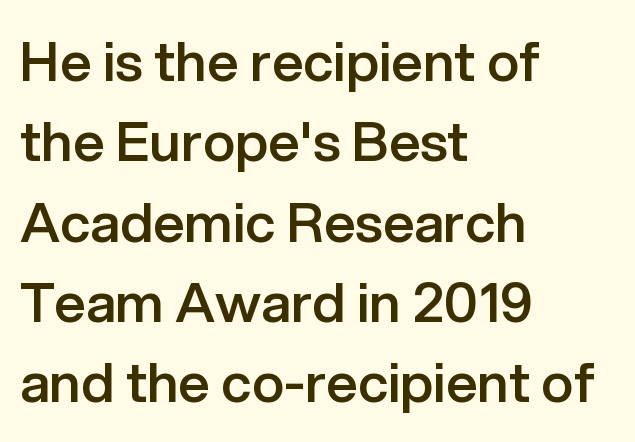
{"serif": "no", "italic": "no", "bold": "semi", "weight": "semibold", "width": "normal", "stroke_contrast": "low", "x_height": "medium", "monospaced": "no", "underline": "no", "align": "left", "line_spacing": "normal", "line_spacing_ratio": 1.46, "letter_spacing": "normal", "letter_spacing_em": 0.0, "glyph_px": 55}
